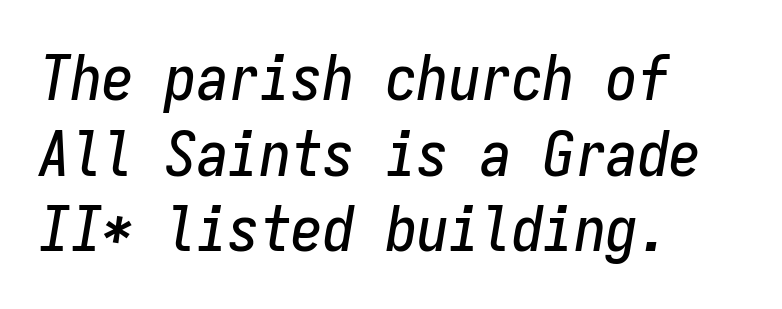
The image shows 63 px condensed type, italic (leaning right), monospaced; set left-aligned, line spacing 1.2x, normal letter spacing, not underlined; low stroke contrast and a medium x-height.
